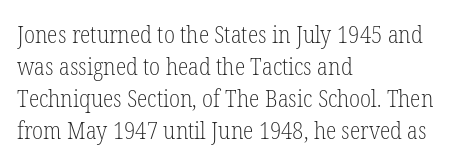
A bare baseline throughout the passage. Does the lettering tilt? It doesn't — this is upright. Leftover space on each line is placed entirely after the last word. Regarding leading, the lines here are spaced in the standard way. Inter-character spacing is left at the font's built-in metrics. Compared with a typical body face, this is equally light or lighter still.
